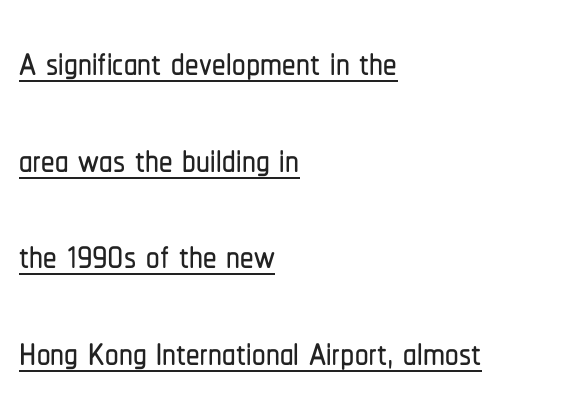
{"serif": "no", "italic": "no", "width": "condensed", "stroke_contrast": "low", "x_height": "medium", "monospaced": "no", "underline": "yes", "align": "left", "line_spacing_ratio": 1.79, "letter_spacing": "normal", "letter_spacing_em": 0.0, "glyph_px": 54}
